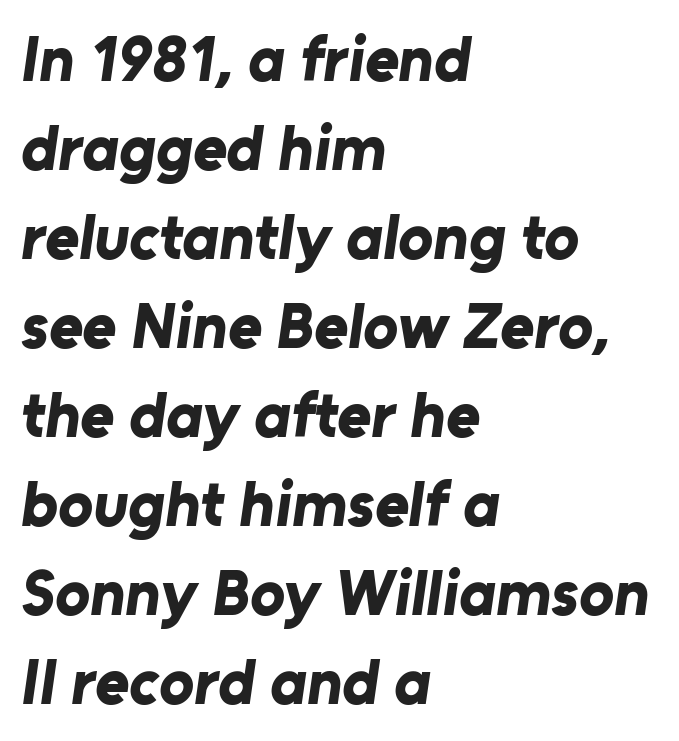
Q: Is the text bold? A: Yes.
Q: Is the typeface a serif or a sans-serif typeface? A: Sans-serif.
Q: Is the text underlined? A: No.
Q: How is the paragraph aligned? A: Left-aligned.
Q: Is the spacing between letters normal or unusually wide? A: Normal.
Q: Is the spacing between lines tight, normal or loose? A: Normal.
Q: Width (condensed, normal, or wide)? A: Normal.
Q: Stroke contrast? A: Low.
Q: x-height? A: Medium.
Q: Monospaced? A: No.
